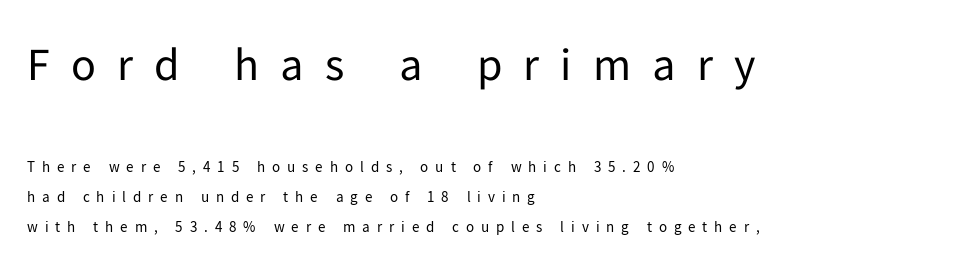
These two chunks differ in scale, with the top chunk taking the larger measure. The typesetter chose a ragged-right arrangement here. Bare-footed words on every line. Inter-character spacing is expanded well beyond the font's built-in metrics. You could not count columns in this text — the font is proportionally spaced. Bold? No — there's no thickening of the strokes.
